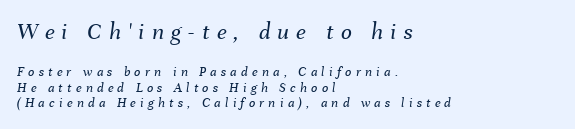
Q: Is the text bold? A: No.
Q: Is the text italic (slanted)? A: Yes, it leans right by about 8 degrees.
Q: Is the text underlined? A: No.
Q: How is the paragraph aligned? A: Left-aligned.
Q: Is the spacing between letters normal or unusually wide? A: Unusually wide.
Q: Is the spacing between lines tight, normal or loose? A: Tight.
Q: Which block of text is set in a larger size, the first (top) or the second (bottom)? A: The first (top) one.
